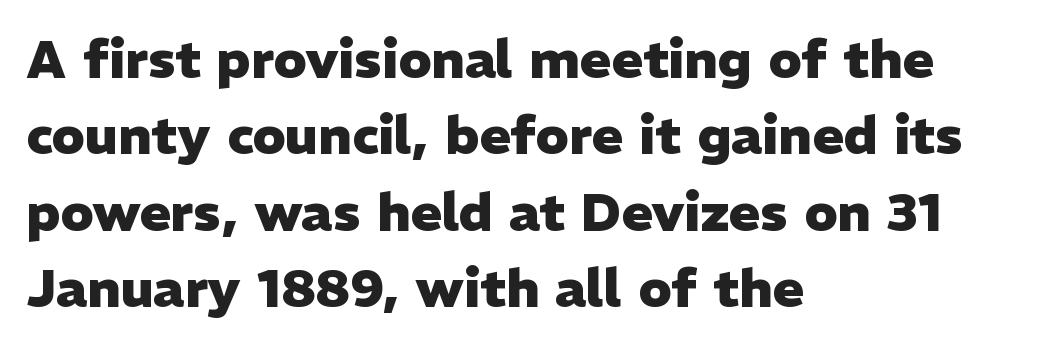
Q: Is the text bold? A: Yes.
Q: Is the text italic (slanted)? A: No, it is upright.
Q: Is the typeface a serif or a sans-serif typeface? A: Sans-serif.
Q: Is the text underlined? A: No.
Q: How is the paragraph aligned? A: Left-aligned.
Q: Is the spacing between letters normal or unusually wide? A: Normal.
Q: Is the spacing between lines tight, normal or loose? A: Normal.
Q: Width (condensed, normal, or wide)? A: Normal.
Q: Stroke contrast? A: Low.
Q: x-height? A: Medium.
Q: Monospaced? A: No.
